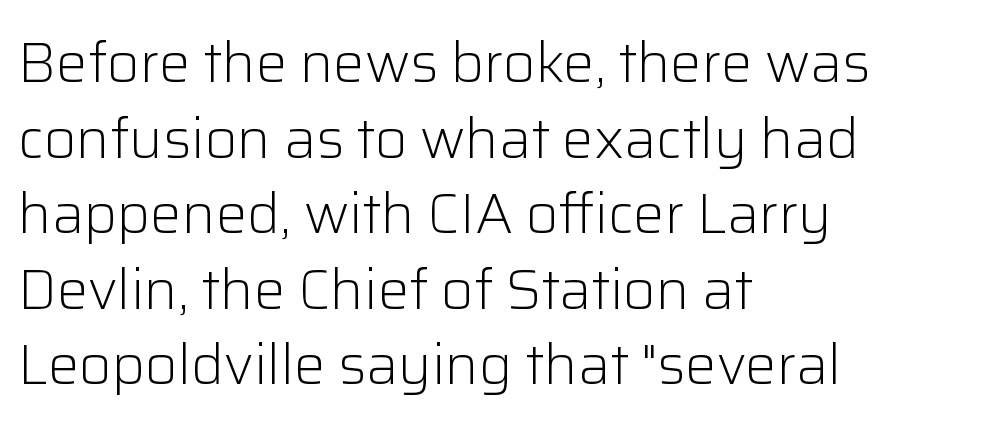
{"serif": "no", "italic": "no", "bold": "no", "weight": "light", "width": "normal", "stroke_contrast": "low", "x_height": "medium", "monospaced": "no", "underline": "no", "align": "left", "line_spacing": "normal", "line_spacing_ratio": 1.35, "letter_spacing": "normal", "letter_spacing_em": 0.0, "glyph_px": 56}
